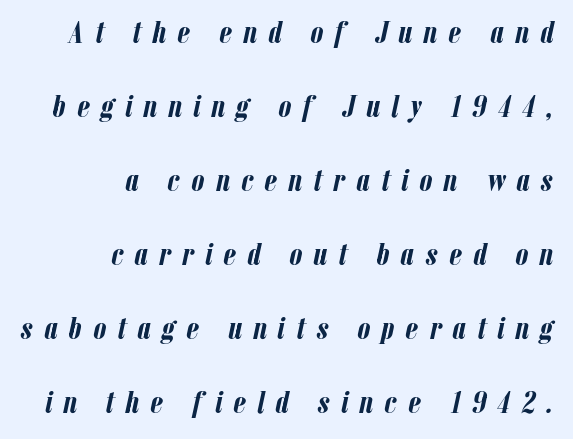
The image shows 32 px semibold, condensed type, italic (leaning right); set right-aligned, loose line spacing (2.31x), unusually wide letter spacing (+0.35 em), not underlined; low stroke contrast and a medium x-height.
